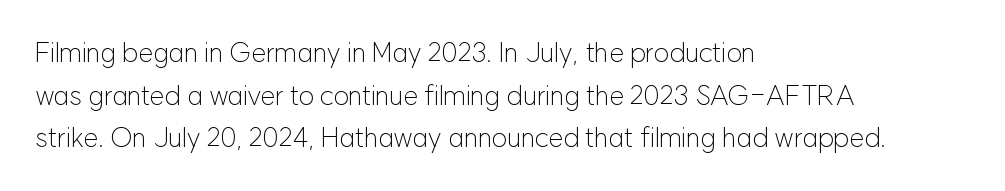
The image shows 27 px text type, upright; set left-aligned, normal line spacing (1.58x), normal letter spacing, not underlined.
